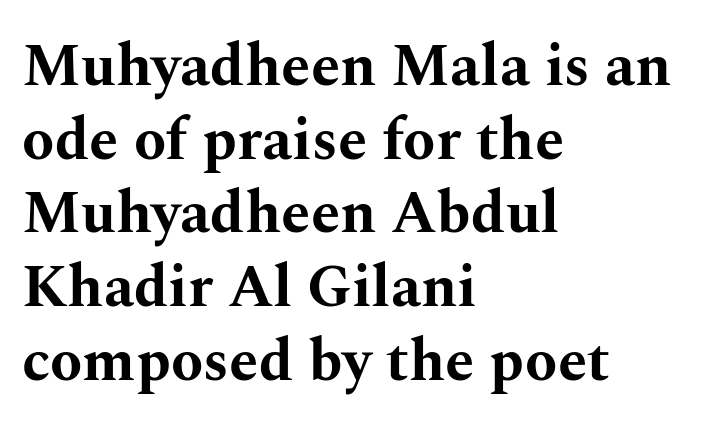
The face used here has the dense, thick strokes of a bold. The rendering uses natural spacing where letterforms have individual widths. Posture: vertical. In terms of leading, this rendering sits right in the middle. Compared with a centered layout, this one pins lines to the left instead. Caption: standard tracking, unaltered.
